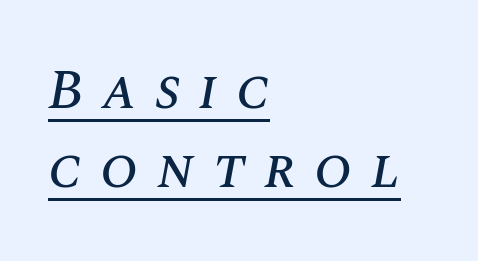
The image shows 56 px text type, italic (leaning right); set left-aligned, normal line spacing (1.41x), unusually wide letter spacing (+0.33 em), underlined; medium stroke contrast and a large x-height.
